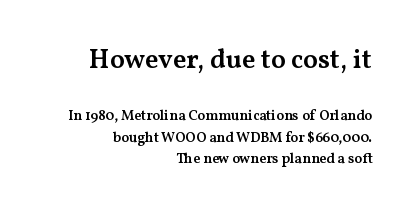
{"italic": "no", "bold": "semi", "underline": "no", "align": "right", "line_spacing": "normal", "line_spacing_ratio": 1.56, "letter_spacing": "normal", "letter_spacing_em": 0.0, "larger_block": "first", "size_ratio": 1.93, "glyph_px": 27}
